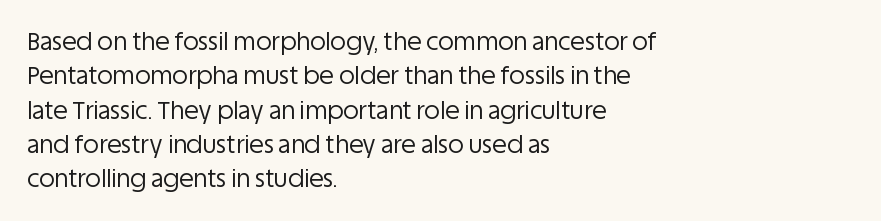
Vertical stems look standard width or narrower in stroke. Default kerning and tracking; the words read as compact shapes. These lines are set flush left with a ragged right edge. The baseline area is clear.
